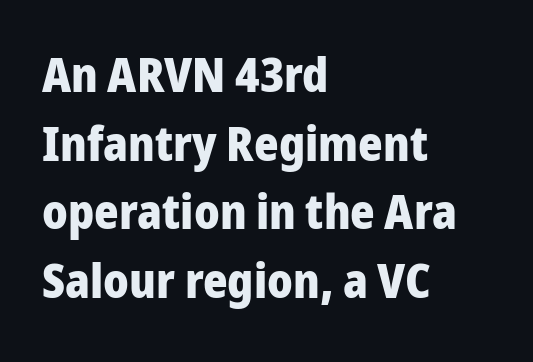
{"serif": "no", "italic": "no", "bold": "yes", "weight": "heavy", "width": "normal", "stroke_contrast": "low", "x_height": "medium", "monospaced": "no", "underline": "no", "align": "left", "line_spacing": "normal", "line_spacing_ratio": 1.46, "letter_spacing": "normal", "letter_spacing_em": 0.0, "glyph_px": 47}
